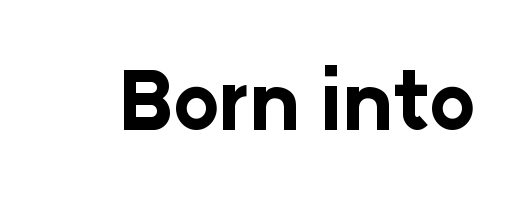
The image shows 79 px bold sans-serif type, upright; set normal letter spacing, not underlined; low stroke contrast and a medium x-height.
